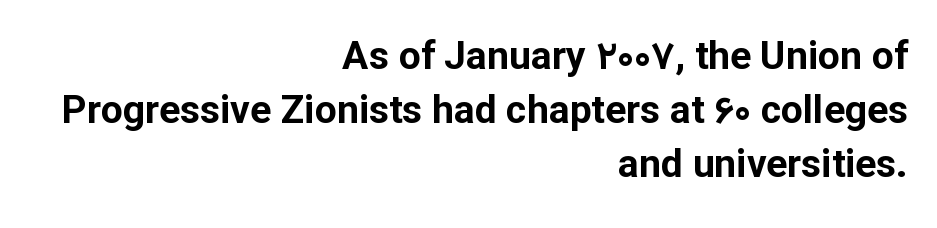
Q: Is the text bold? A: Yes.
Q: Is the text italic (slanted)? A: No, it is upright.
Q: Is the typeface a serif or a sans-serif typeface? A: Sans-serif.
Q: Is the text underlined? A: No.
Q: How is the paragraph aligned? A: Right-aligned.
Q: Is the spacing between letters normal or unusually wide? A: Normal.
Q: Is the spacing between lines tight, normal or loose? A: Normal.
Q: Width (condensed, normal, or wide)? A: Normal.
Q: Stroke contrast? A: Low.
Q: x-height? A: Medium.
Q: Monospaced? A: No.
